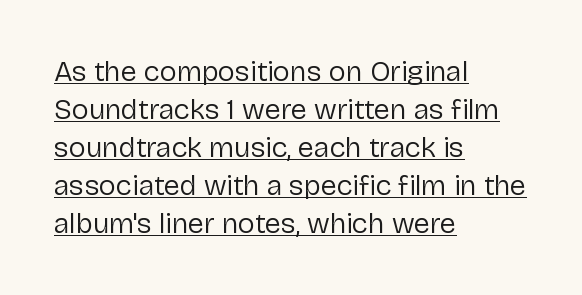
The image shows 29 px regular-weight sans-serif type, upright; set left-aligned, normal line spacing (1.31x), normal letter spacing, underlined; low stroke contrast and a medium x-height.
